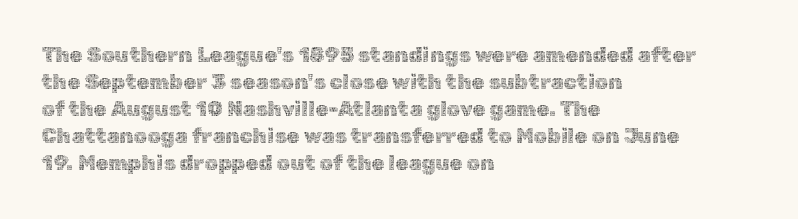
{"italic": "no", "bold": "no", "underline": "no", "align": "left", "line_spacing": "normal", "line_spacing_ratio": 1.29, "letter_spacing": "normal", "letter_spacing_em": 0.0, "glyph_px": 21}
